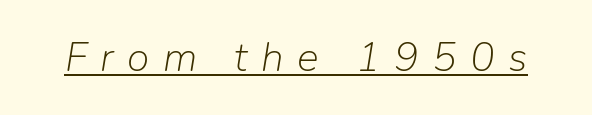
Q: Is the text bold? A: No.
Q: Is the text italic (slanted)? A: Yes, it leans right by about 9 degrees.
Q: Is the text underlined? A: Yes.
Q: Is the spacing between letters normal or unusually wide? A: Unusually wide.
Q: Width (condensed, normal, or wide)? A: Normal.
Q: Stroke contrast? A: Low.
Q: x-height? A: Medium.
Q: Monospaced? A: No.
